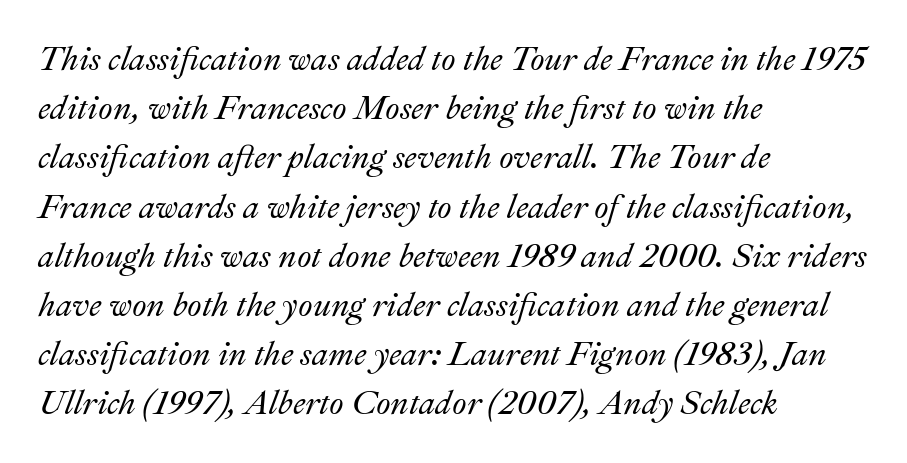
{"italic": "yes", "lean": "right", "slant_degrees": 22, "width": "normal", "stroke_contrast": "medium", "x_height": "small", "monospaced": "no", "underline": "no", "align": "left", "line_spacing": "normal", "line_spacing_ratio": 1.49, "letter_spacing": "normal", "letter_spacing_em": 0.0, "glyph_px": 33}
